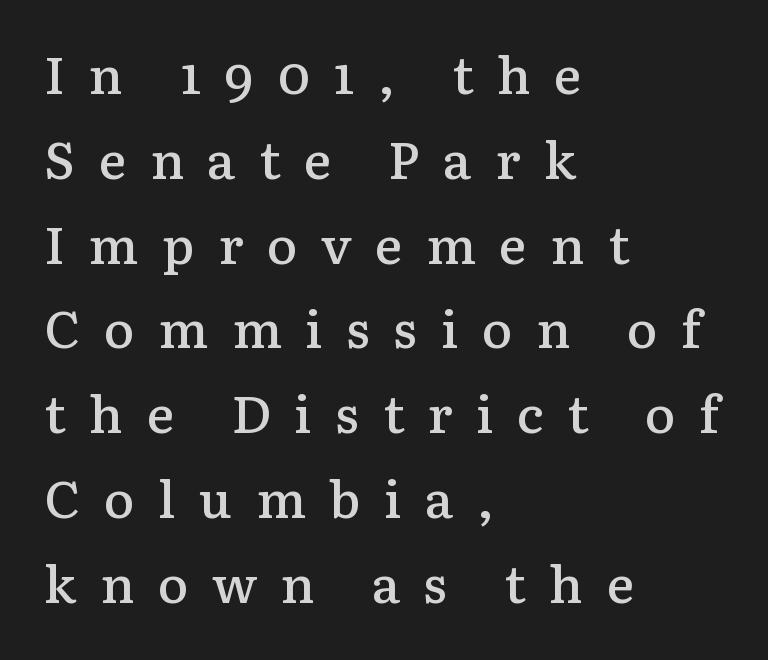
Q: Is the text bold? A: Semi-bold.
Q: Is the text italic (slanted)? A: No, it is upright.
Q: Is the typeface a serif or a sans-serif typeface? A: Serif.
Q: Is the text underlined? A: No.
Q: How is the paragraph aligned? A: Left-aligned.
Q: Is the spacing between letters normal or unusually wide? A: Unusually wide.
Q: Is the spacing between lines tight, normal or loose? A: Normal.
Q: Width (condensed, normal, or wide)? A: Normal.
Q: Stroke contrast? A: Low.
Q: x-height? A: Medium.
Q: Monospaced? A: No.
